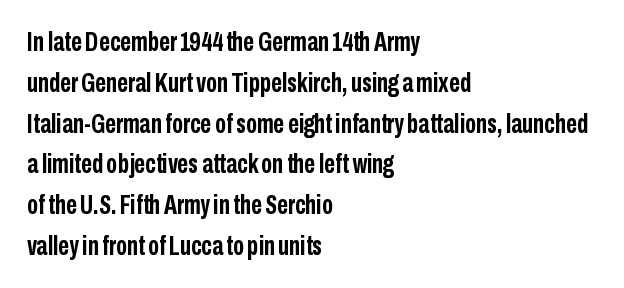
This is the regular roman posture of the typeface. Regarding leading, the lines here are spaced in the standard way. Heft: maximum for text — a bold. The specimen omits any rule beneath the text block's lines.
